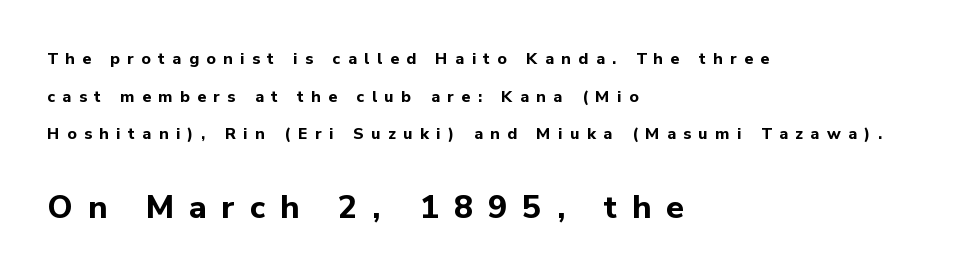
{"serif": "no", "italic": "no", "bold": "yes", "weight": "bold", "width": "normal", "stroke_contrast": "low", "x_height": "medium", "monospaced": "no", "underline": "no", "align": "left", "line_spacing": "loose", "line_spacing_ratio": 2.35, "letter_spacing": "wide", "letter_spacing_em": 0.47, "larger_block": "second", "size_ratio": 2.0, "glyph_px": 32}
